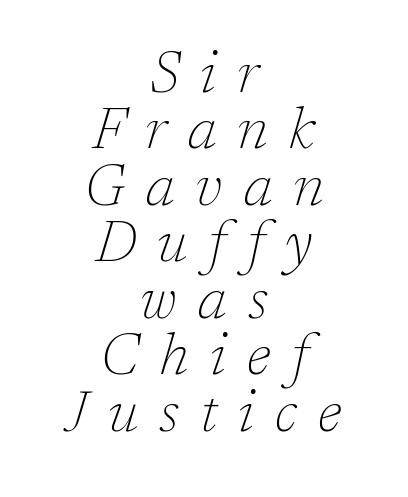
{"serif": "yes", "italic": "yes", "lean": "right", "slant_degrees": 17, "bold": "no", "weight": "thin", "width": "normal", "stroke_contrast": "low", "x_height": "medium", "monospaced": "no", "underline": "no", "align": "center", "line_spacing": "tight", "line_spacing_ratio": 0.99, "letter_spacing": "wide", "letter_spacing_em": 0.37, "glyph_px": 57}
